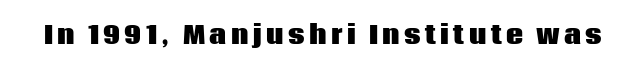
The image shows 24 px bold type, upright; set not underlined.
